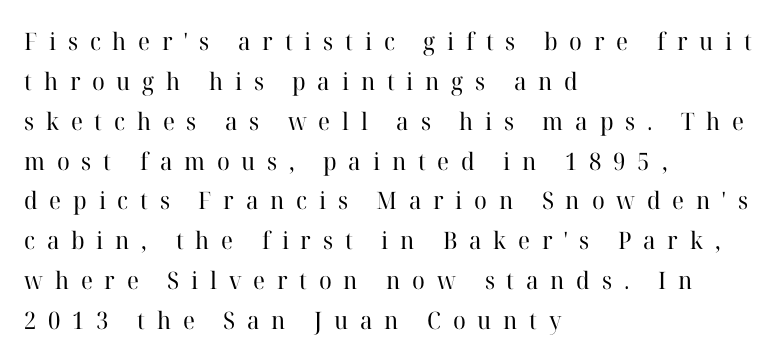
Q: Is the text bold? A: No.
Q: Is the text italic (slanted)? A: No, it is upright.
Q: Is the text underlined? A: No.
Q: How is the paragraph aligned? A: Left-aligned.
Q: Is the spacing between letters normal or unusually wide? A: Unusually wide.
Q: Is the spacing between lines tight, normal or loose? A: Normal.
